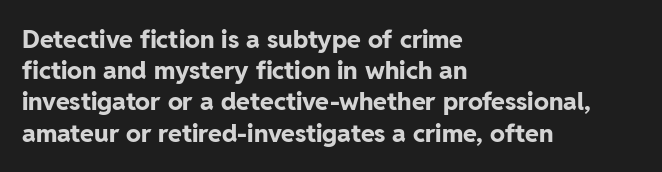
Q: Is the text bold? A: Yes.
Q: Is the text italic (slanted)? A: No, it is upright.
Q: Is the text underlined? A: No.
Q: How is the paragraph aligned? A: Left-aligned.
Q: Is the spacing between letters normal or unusually wide? A: Normal.
Q: Is the spacing between lines tight, normal or loose? A: Normal.
